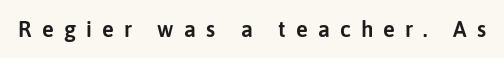
Ascenders rise straight up at ninety degrees. The rendering inserts visible extra space after every character. Bare-footed words on every line.
